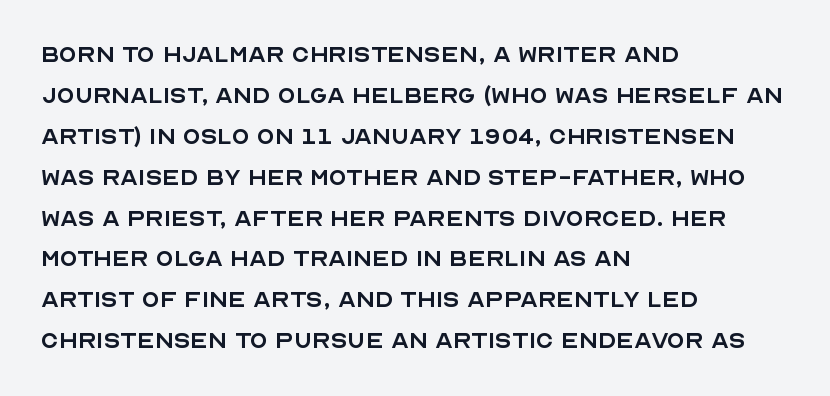
Q: Is the text bold? A: No.
Q: Is the text italic (slanted)? A: No, it is upright.
Q: Is the typeface a serif or a sans-serif typeface? A: Sans-serif.
Q: Is the text underlined? A: No.
Q: How is the paragraph aligned? A: Left-aligned.
Q: Is the spacing between letters normal or unusually wide? A: Normal.
Q: Is the spacing between lines tight, normal or loose? A: Normal.
Q: Width (condensed, normal, or wide)? A: Normal.
Q: x-height? A: Large.
Q: Monospaced? A: No.
